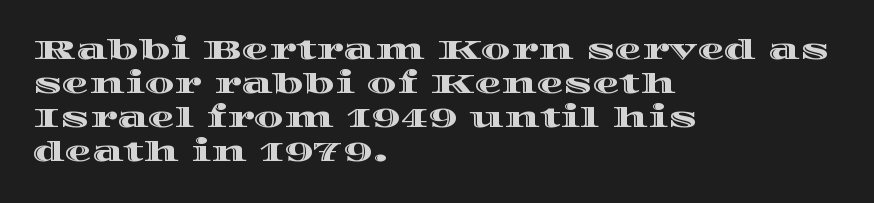
The image shows 27 px text type, upright; set left-aligned, normal line spacing (1.26x), normal letter spacing, not underlined.
